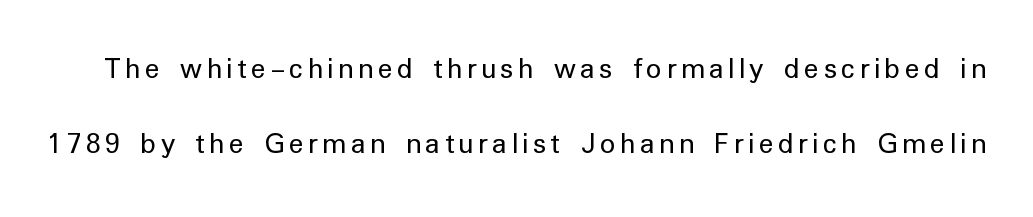
{"serif": "no", "italic": "no", "bold": "no", "weight": "regular", "width": "normal", "stroke_contrast": "low", "x_height": "medium", "monospaced": "no", "underline": "no", "line_spacing": "loose", "line_spacing_ratio": 2.42, "glyph_px": 31}
